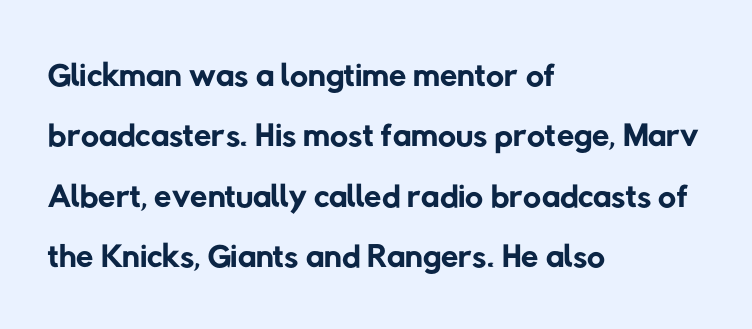
{"serif": "no", "bold": "no", "weight": "regular", "width": "normal", "stroke_contrast": "low", "x_height": "medium", "monospaced": "no", "underline": "no", "align": "left", "line_spacing_ratio": 1.21, "letter_spacing": "normal", "letter_spacing_em": 0.0, "glyph_px": 50}
